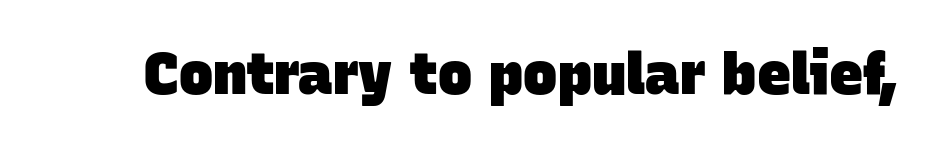
The image shows 57 px heavy sans-serif type; set normal letter spacing, not underlined; low stroke contrast and a large x-height.
